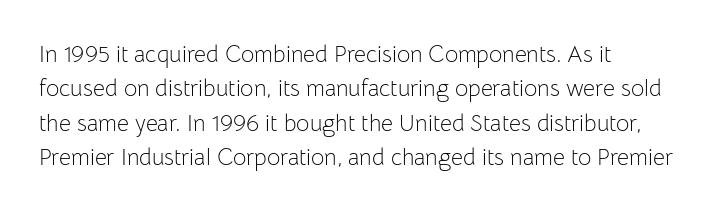
{"italic": "no", "bold": "no", "underline": "no", "align": "left", "line_spacing": "normal", "line_spacing_ratio": 1.5, "letter_spacing": "normal", "letter_spacing_em": 0.0, "glyph_px": 23}
